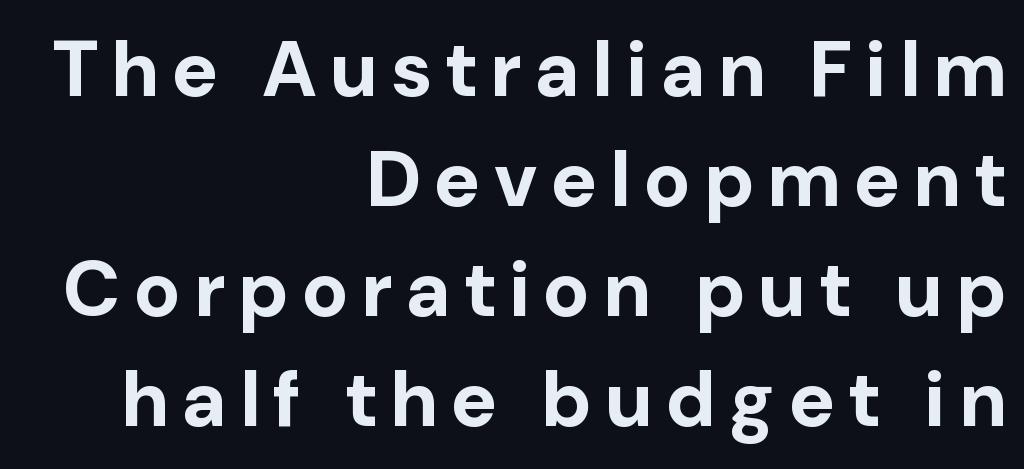
{"serif": "no", "italic": "no", "bold": "yes", "weight": "bold", "width": "normal", "stroke_contrast": "low", "x_height": "medium", "monospaced": "no", "underline": "no", "align": "right", "line_spacing": "normal", "line_spacing_ratio": 1.41, "glyph_px": 78}
